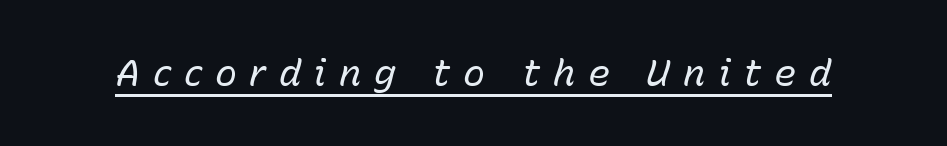
The image shows 37 px regular-weight type, italic (leaning right); set unusually wide letter spacing (+0.34 em), underlined; low stroke contrast and a medium x-height.
